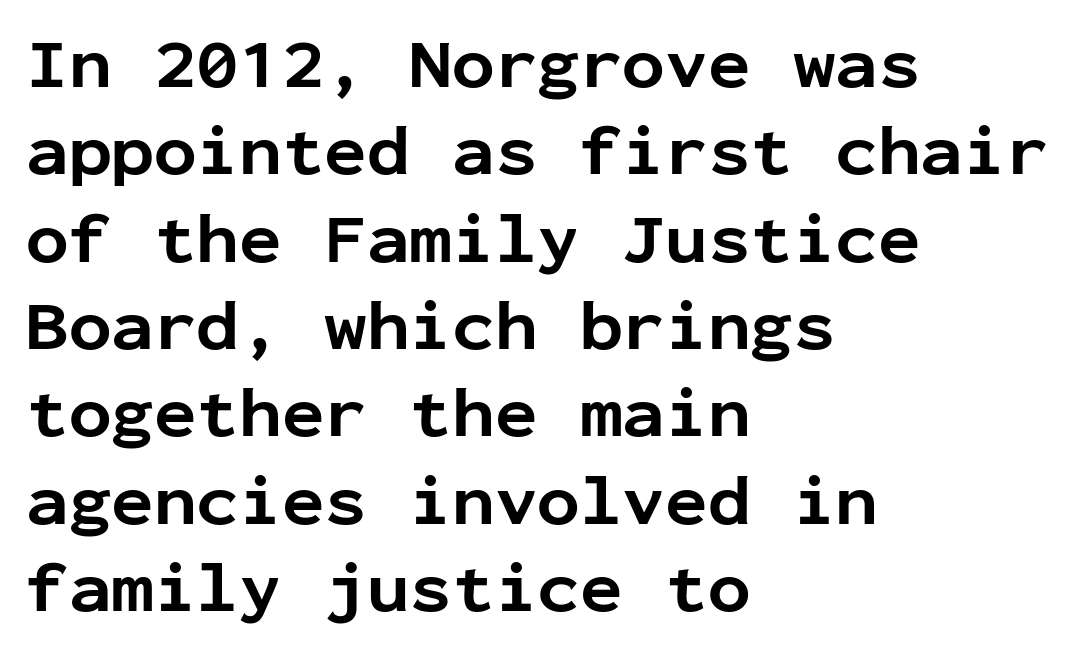
{"serif": "no", "italic": "no", "bold": "yes", "weight": "bold", "width": "normal", "stroke_contrast": "low", "x_height": "medium", "monospaced": "yes", "underline": "no", "align": "left", "line_spacing_ratio": 1.23, "letter_spacing": "normal", "letter_spacing_em": 0.0, "glyph_px": 71}
